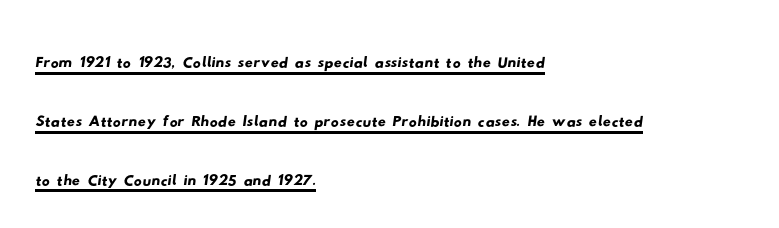
Q: Is the typeface a serif or a sans-serif typeface? A: Sans-serif.
Q: Is the text underlined? A: Yes.
Q: How is the paragraph aligned? A: Left-aligned.
Q: Is the spacing between letters normal or unusually wide? A: Normal.
Q: Is the spacing between lines tight, normal or loose? A: Normal.
Q: Width (condensed, normal, or wide)? A: Wide.
Q: Stroke contrast? A: Low.
Q: x-height? A: Small.
Q: Monospaced? A: No.
